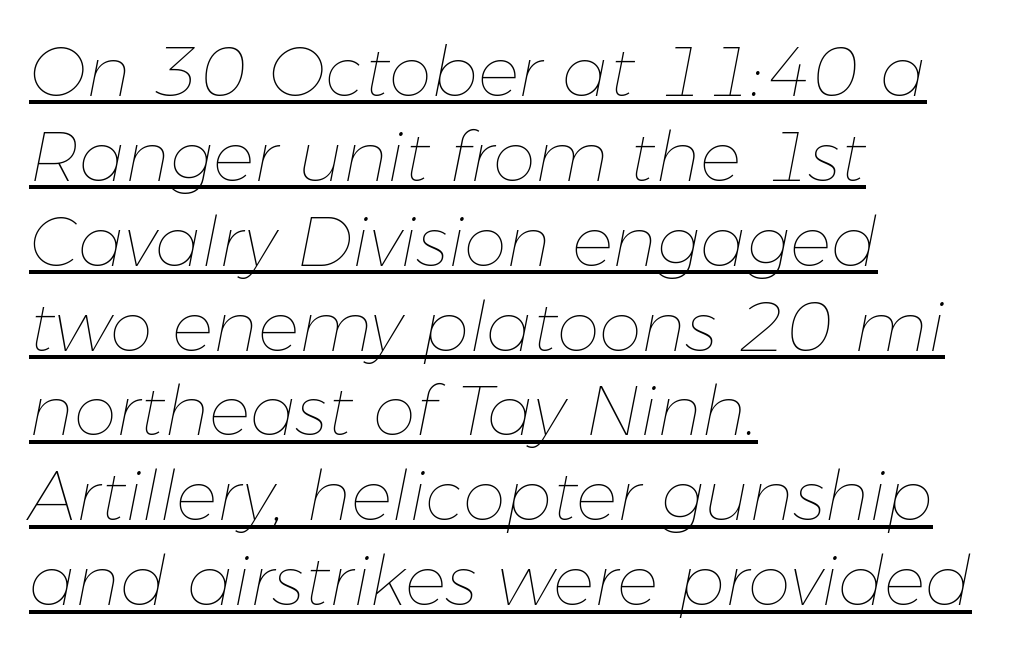
Notice how the passage keeps a crisp vertical edge on the left only. The horizontal fit of the characters is conventional and even. Stems and bowls with no extra thickness — not bold. Quick note: underline on.
